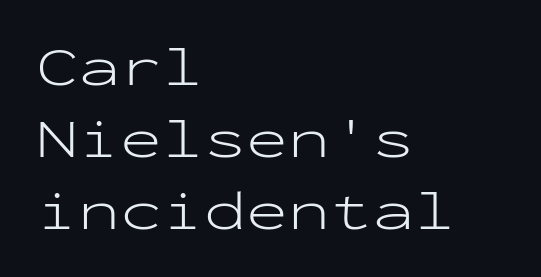
Q: Is the text bold? A: No.
Q: Is the text italic (slanted)? A: No, it is upright.
Q: Is the typeface a serif or a sans-serif typeface? A: Sans-serif.
Q: Is the text underlined? A: No.
Q: How is the paragraph aligned? A: Left-aligned.
Q: Is the spacing between letters normal or unusually wide? A: Normal.
Q: Is the spacing between lines tight, normal or loose? A: Normal.
Q: Width (condensed, normal, or wide)? A: Wide.
Q: Stroke contrast? A: Low.
Q: x-height? A: Medium.
Q: Monospaced? A: Yes.
